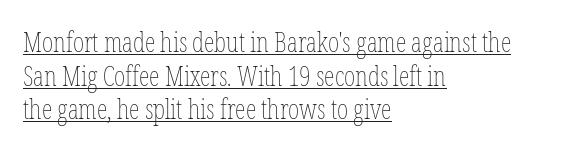
Short and long lines alike share a common starting point at left. The vertical gap from one line to the next is medium. The letters sit at their default tracking, neither squeezed nor spread. Is there any slant? The stems are plumb. Compared with undecorated copy, this sample adds a rule below the words.
